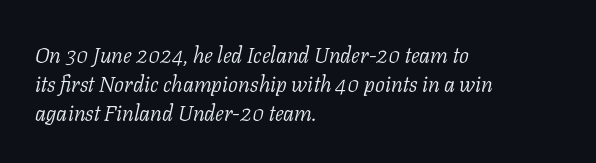
{"italic": "yes", "lean": "right", "slant_degrees": 11, "bold": "no", "underline": "no", "align": "left", "line_spacing": "normal", "line_spacing_ratio": 1.31, "letter_spacing": "normal", "letter_spacing_em": 0.0, "glyph_px": 22}
